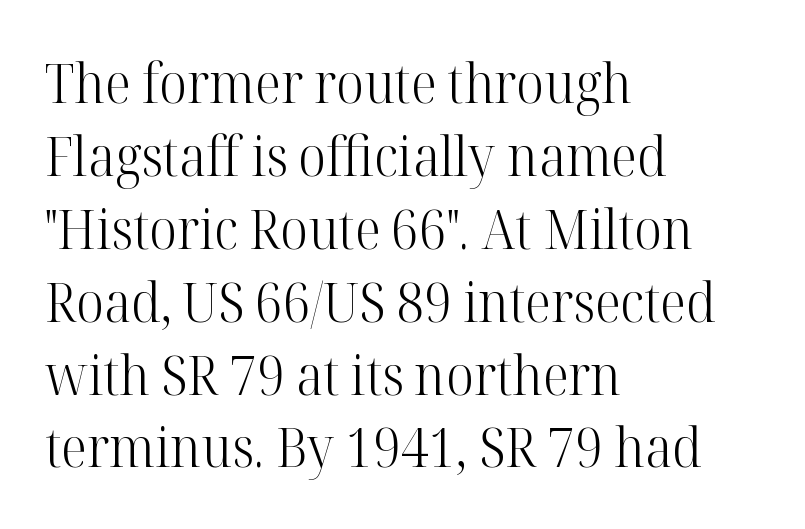
{"serif": "yes", "italic": "no", "bold": "no", "weight": "light", "width": "normal", "stroke_contrast": "high", "x_height": "medium", "monospaced": "no", "underline": "no", "align": "left", "line_spacing": "normal", "line_spacing_ratio": 1.35, "letter_spacing": "normal", "letter_spacing_em": 0.0, "glyph_px": 54}
